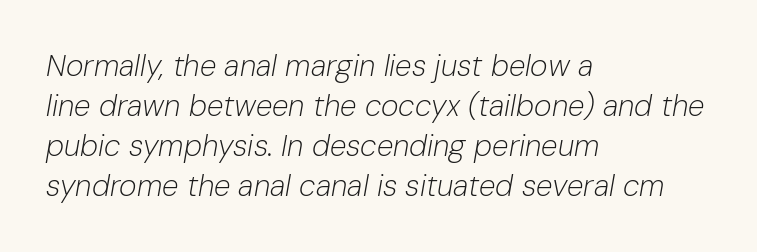
Q: Is the text bold? A: No.
Q: Is the text italic (slanted)? A: Yes, it leans right by about 10 degrees.
Q: Is the text underlined? A: No.
Q: How is the paragraph aligned? A: Left-aligned.
Q: Is the spacing between letters normal or unusually wide? A: Normal.
Q: Is the spacing between lines tight, normal or loose? A: Normal.
Q: Width (condensed, normal, or wide)? A: Normal.
Q: Stroke contrast? A: Low.
Q: x-height? A: Medium.
Q: Monospaced? A: No.
